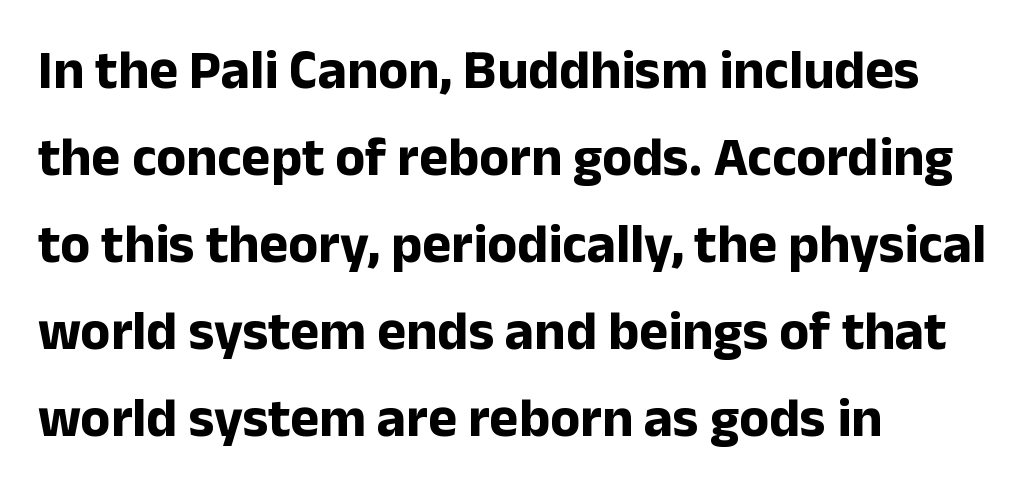
The image shows 55 px bold sans-serif type, upright; set left-aligned, normal line spacing (1.58x), normal letter spacing, not underlined; low stroke contrast and a medium x-height.
